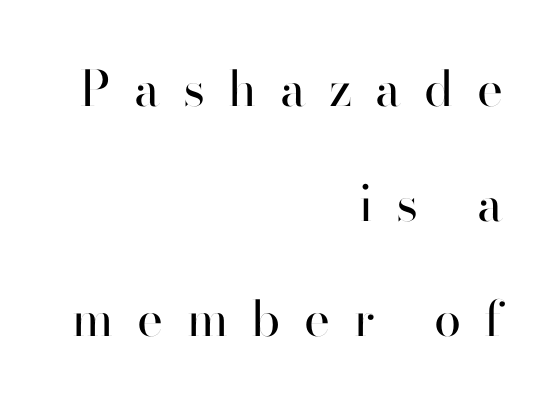
Q: Is the text bold? A: No.
Q: Is the text italic (slanted)? A: No, it is upright.
Q: Is the typeface a serif or a sans-serif typeface? A: Sans-serif.
Q: Is the text underlined? A: No.
Q: How is the paragraph aligned? A: Right-aligned.
Q: Is the spacing between letters normal or unusually wide? A: Unusually wide.
Q: Is the spacing between lines tight, normal or loose? A: Loose.
Q: Width (condensed, normal, or wide)? A: Normal.
Q: Stroke contrast? A: High.
Q: x-height? A: Small.
Q: Monospaced? A: No.
